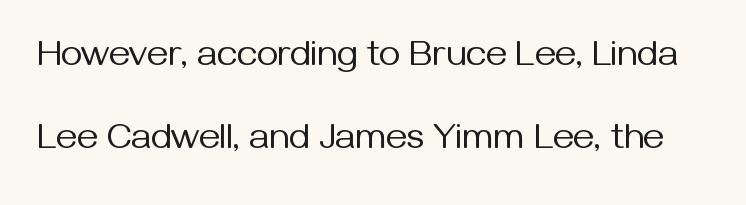
The image shows 37 px regular-weight sans-serif type, upright; set loose line spacing (2.25x), normal letter spacing, not underlined; medium stroke contrast and a medium x-height.
